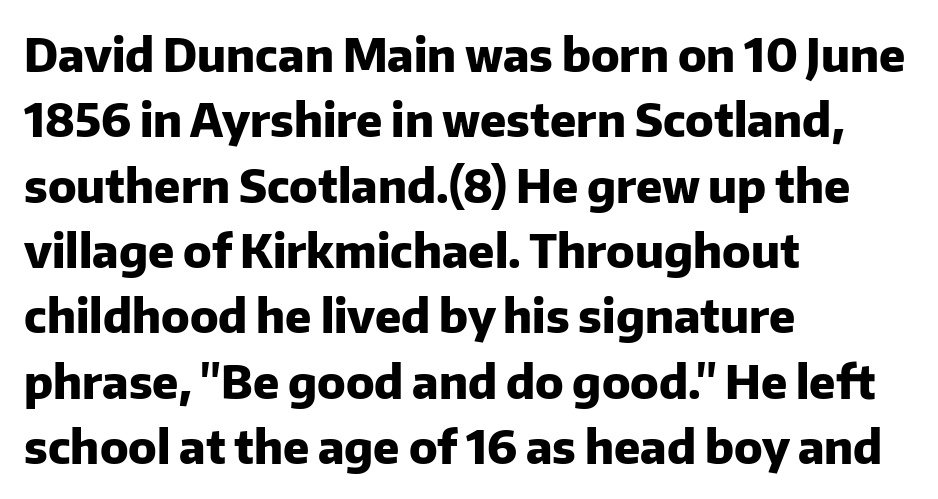
Q: Is the text bold? A: Yes.
Q: Is the text italic (slanted)? A: No, it is upright.
Q: Is the typeface a serif or a sans-serif typeface? A: Sans-serif.
Q: Is the text underlined? A: No.
Q: How is the paragraph aligned? A: Left-aligned.
Q: Is the spacing between letters normal or unusually wide? A: Normal.
Q: Is the spacing between lines tight, normal or loose? A: Normal.
Q: Width (condensed, normal, or wide)? A: Normal.
Q: Stroke contrast? A: Low.
Q: x-height? A: Medium.
Q: Monospaced? A: No.
